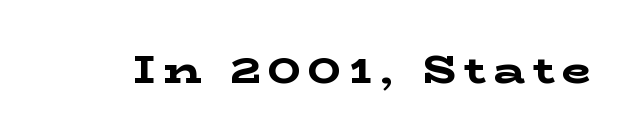
Q: Is the text bold? A: Yes.
Q: Is the text italic (slanted)? A: No, it is upright.
Q: Is the typeface a serif or a sans-serif typeface? A: Serif.
Q: Is the text underlined? A: No.
Q: Is the spacing between letters normal or unusually wide? A: Unusually wide.
Q: Width (condensed, normal, or wide)? A: Wide.
Q: Stroke contrast? A: Low.
Q: x-height? A: Medium.
Q: Monospaced? A: No.
